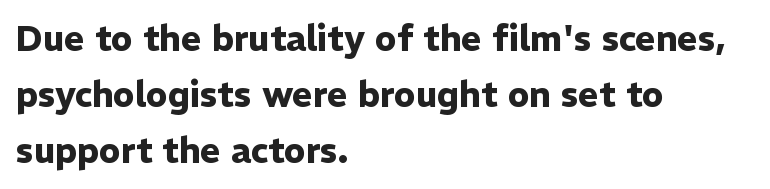
The image shows 35 px heavy sans-serif type, upright; set left-aligned, normal line spacing (1.6x), normal letter spacing, not underlined; low stroke contrast and a medium x-height.
